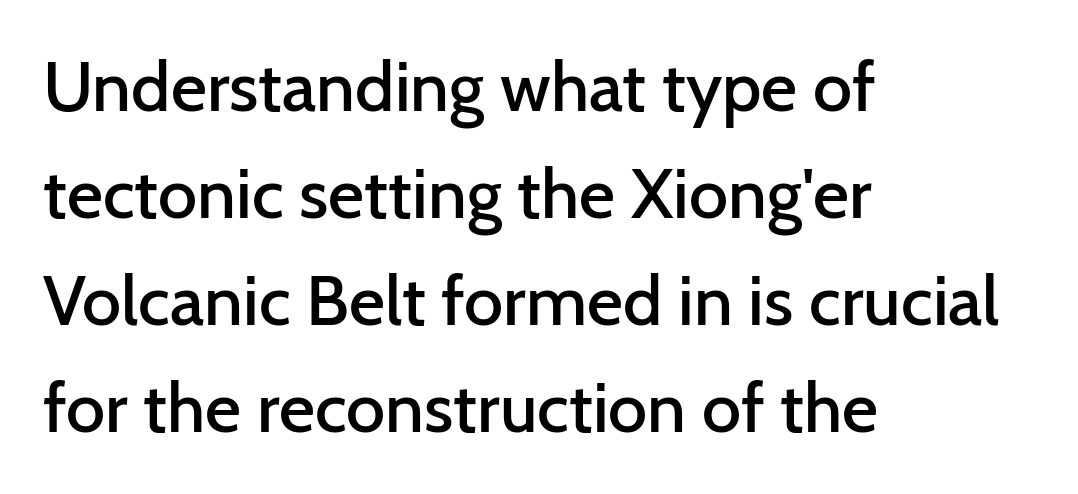
{"serif": "no", "italic": "no", "bold": "semi", "weight": "semibold", "width": "normal", "stroke_contrast": "low", "x_height": "medium", "monospaced": "no", "underline": "no", "align": "left", "line_spacing": "normal", "line_spacing_ratio": 1.53, "letter_spacing": "normal", "letter_spacing_em": 0.0, "glyph_px": 70}
